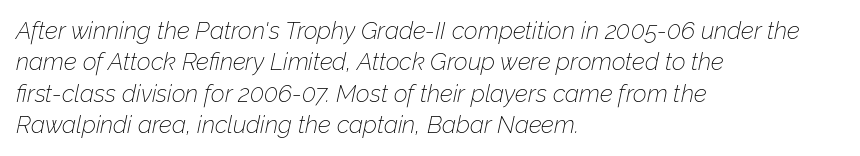
The image shows 24 px text type, italic (leaning right); set left-aligned, normal line spacing (1.31x), normal letter spacing, not underlined.
